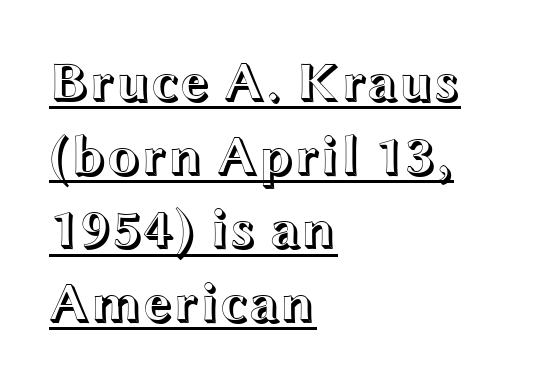
Q: Is the text italic (slanted)? A: No, it is upright.
Q: Is the text underlined? A: Yes.
Q: How is the paragraph aligned? A: Left-aligned.
Q: Is the spacing between letters normal or unusually wide? A: Normal.
Q: Is the spacing between lines tight, normal or loose? A: Normal.
Q: Width (condensed, normal, or wide)? A: Wide.
Q: x-height? A: Medium.
Q: Monospaced? A: No.
